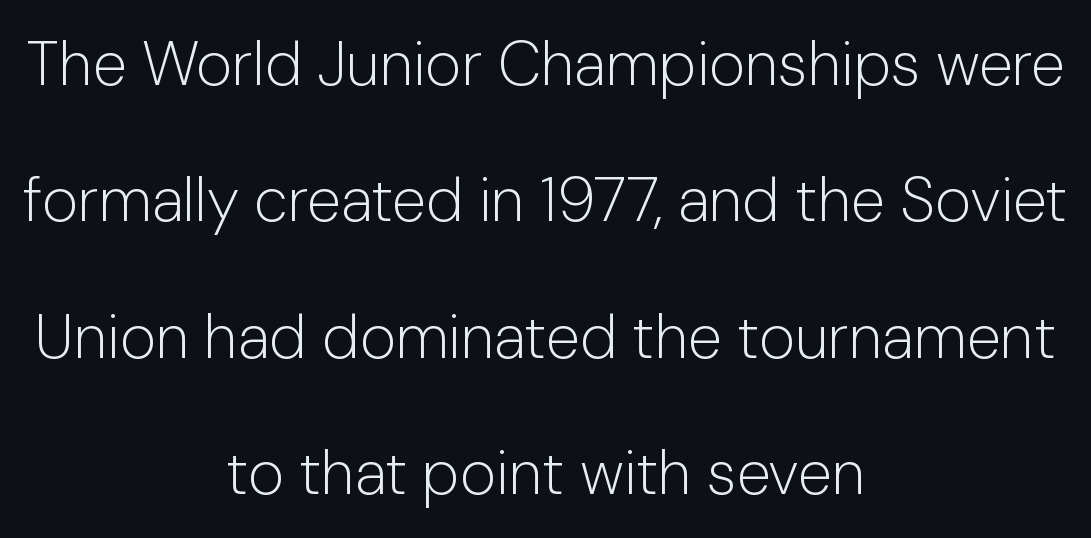
Do the letters lean? They stand straight. Is there much room between lines? Yes — plenty of vertical air separates them. Descender tails drop into unmarked territory. The line texture is even and compact thanks to regular tracking. The characters display no serif detailing; their extremities are plain.
